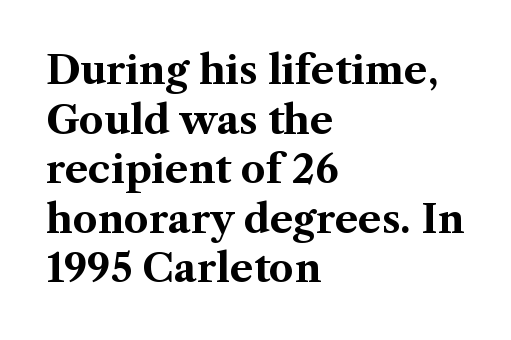
Q: Is the text bold? A: Yes.
Q: Is the text italic (slanted)? A: No, it is upright.
Q: Is the typeface a serif or a sans-serif typeface? A: Serif.
Q: Is the text underlined? A: No.
Q: How is the paragraph aligned? A: Left-aligned.
Q: Is the spacing between letters normal or unusually wide? A: Normal.
Q: Is the spacing between lines tight, normal or loose? A: Normal.
Q: Width (condensed, normal, or wide)? A: Normal.
Q: Stroke contrast? A: Medium.
Q: x-height? A: Medium.
Q: Monospaced? A: No.
